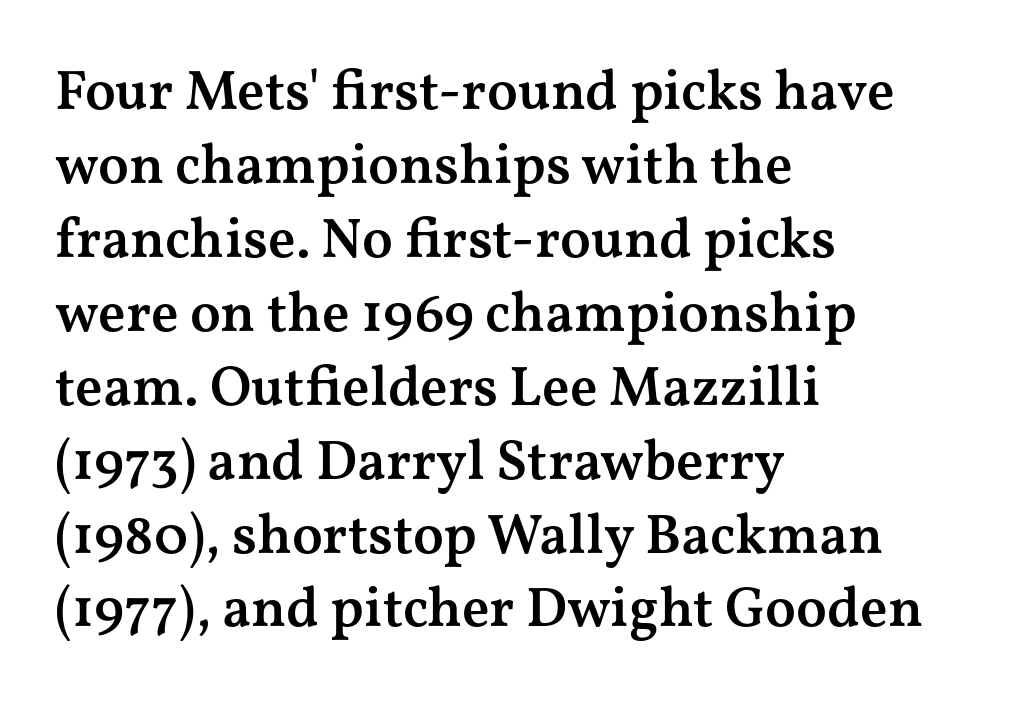
The image shows 56 px semibold, wide serif type, upright; set left-aligned, normal line spacing (1.32x), normal letter spacing, not underlined; medium stroke contrast and a medium x-height.
